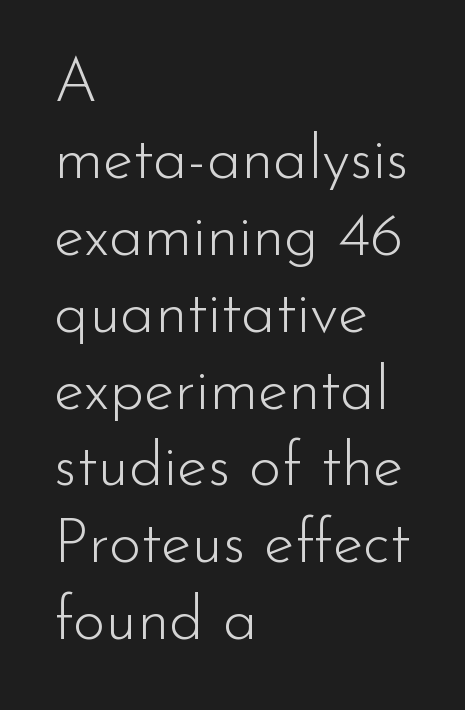
The space directly below the letters is spotless. Short note: letters normally spaced. Check where the strokes stop: nothing finishes them off — pure sans. The letterforms sit at book weight or below.
